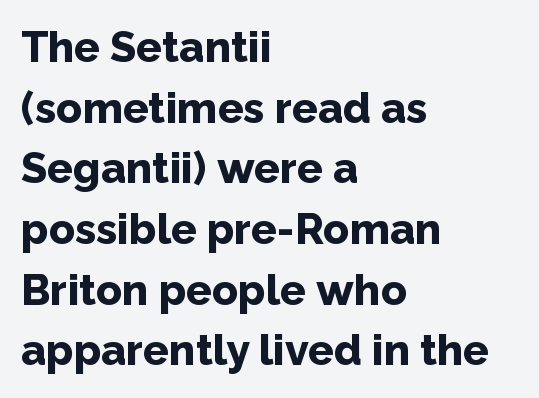
Has an underline been added? It has not. No extra tracking has been applied to these lines. In terms of leading, this rendering sits right in the middle. Examine the stroke ends and you'll find no serifs. Left-aligned paragraph, ragged on the right.
